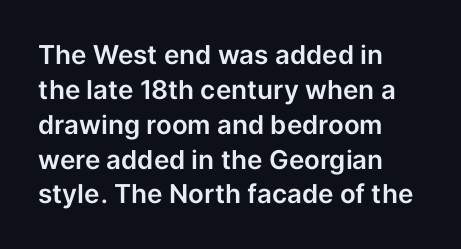
The letters stand straight up with perfectly vertical stems. Anything drawn beneath the words? Only blank space. Vertical spacing — default. Short note: letters normally spaced. Leftover space on each line is placed entirely after the last word.
